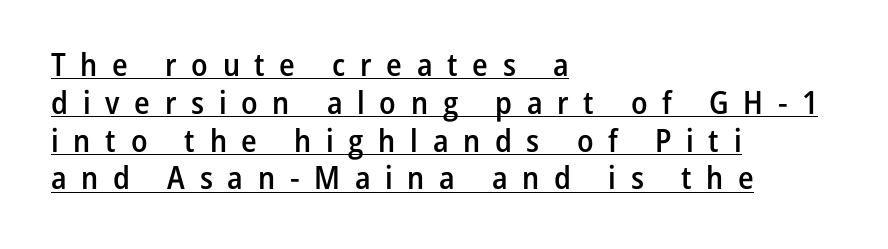
Q: Is the text bold? A: Semi-bold.
Q: Is the text italic (slanted)? A: No, it is upright.
Q: Is the typeface a serif or a sans-serif typeface? A: Sans-serif.
Q: Is the text underlined? A: Yes.
Q: How is the paragraph aligned? A: Left-aligned.
Q: Is the spacing between letters normal or unusually wide? A: Unusually wide.
Q: Width (condensed, normal, or wide)? A: Condensed.
Q: Stroke contrast? A: Low.
Q: x-height? A: Medium.
Q: Monospaced? A: No.
